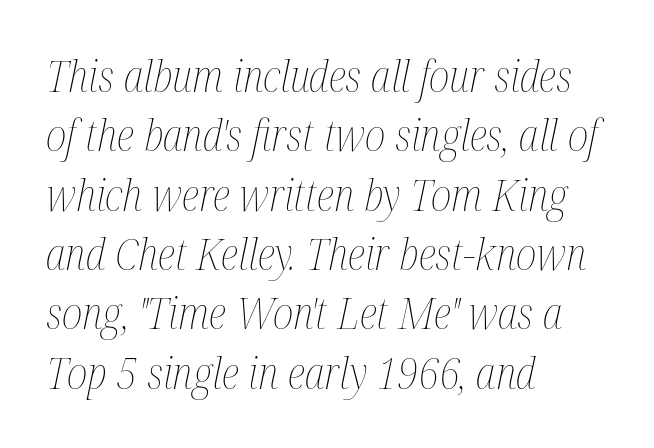
The image shows 43 px thin, condensed type, italic (leaning right); set left-aligned, normal line spacing (1.38x), normal letter spacing, not underlined; medium stroke contrast and a medium x-height.
